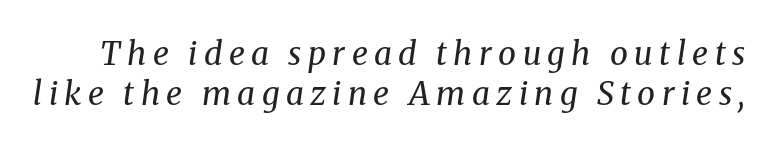
Q: Is the text bold? A: No.
Q: Is the text italic (slanted)? A: Yes, it leans right by about 8 degrees.
Q: Is the typeface a serif or a sans-serif typeface? A: Serif.
Q: Is the text underlined? A: No.
Q: Is the spacing between letters normal or unusually wide? A: Unusually wide.
Q: Is the spacing between lines tight, normal or loose? A: Normal.
Q: Width (condensed, normal, or wide)? A: Normal.
Q: Stroke contrast? A: Medium.
Q: x-height? A: Medium.
Q: Monospaced? A: No.
